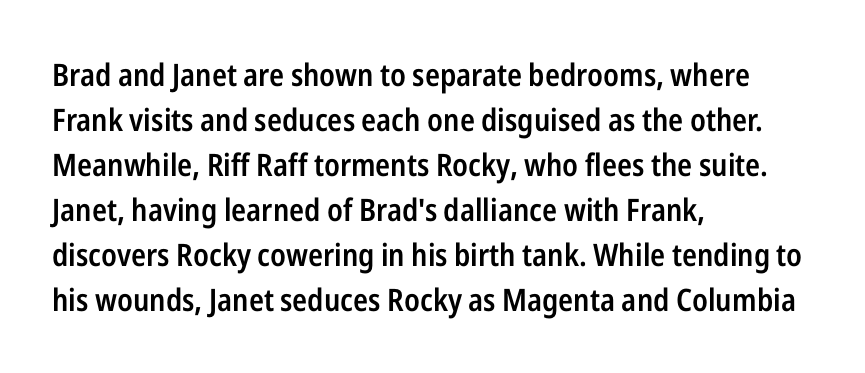
The image shows 31 px semibold, condensed sans-serif type, upright; set left-aligned, normal line spacing (1.45x), normal letter spacing, not underlined; low stroke contrast and a medium x-height.
